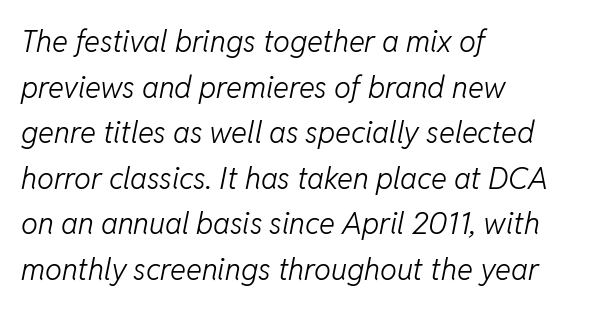
The image shows 30 px light type, italic (leaning right); set left-aligned, normal line spacing (1.52x), normal letter spacing, not underlined; low stroke contrast and a medium x-height.
